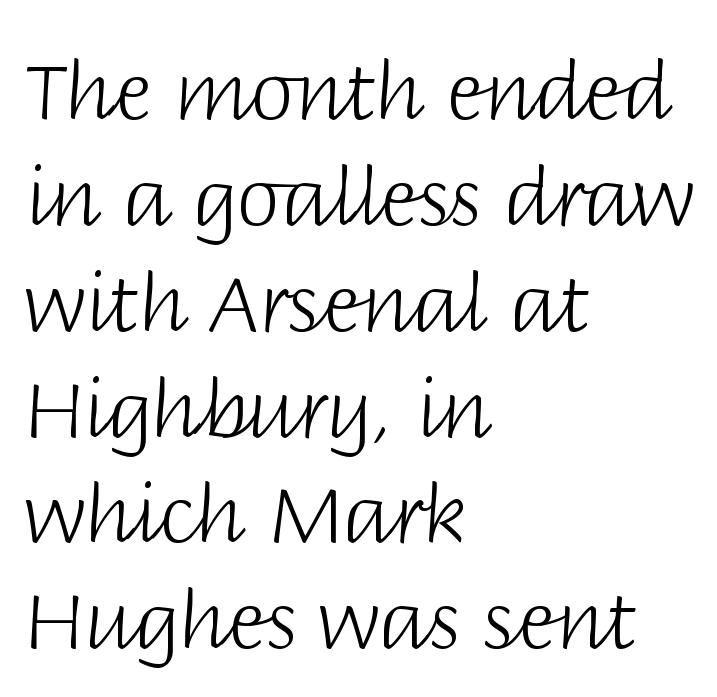
{"serif": "no", "italic": "no", "bold": "no", "weight": "light", "width": "normal", "stroke_contrast": "low", "x_height": "large", "monospaced": "no", "underline": "no", "align": "left", "line_spacing": "normal", "line_spacing_ratio": 1.34, "letter_spacing": "normal", "letter_spacing_em": 0.0, "glyph_px": 79}
